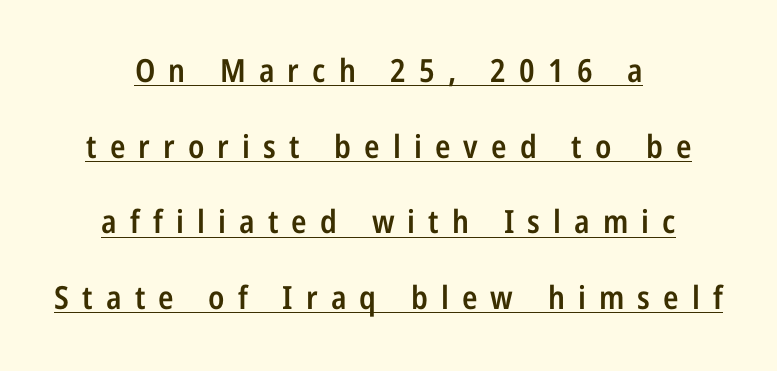
{"serif": "no", "italic": "no", "bold": "semi", "weight": "semibold", "width": "condensed", "stroke_contrast": "low", "x_height": "medium", "monospaced": "no", "underline": "yes", "align": "center", "line_spacing": "loose", "line_spacing_ratio": 2.36, "letter_spacing": "wide", "letter_spacing_em": 0.41, "glyph_px": 32}
